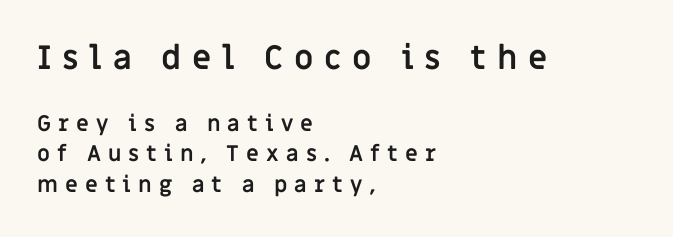
The image shows 33 px semibold sans-serif type, upright; set left-aligned, normal line spacing (1.38x), unusually wide letter spacing (+0.32 em), not underlined; the first (top) block is 1.5x larger; low stroke contrast and a large x-height.
